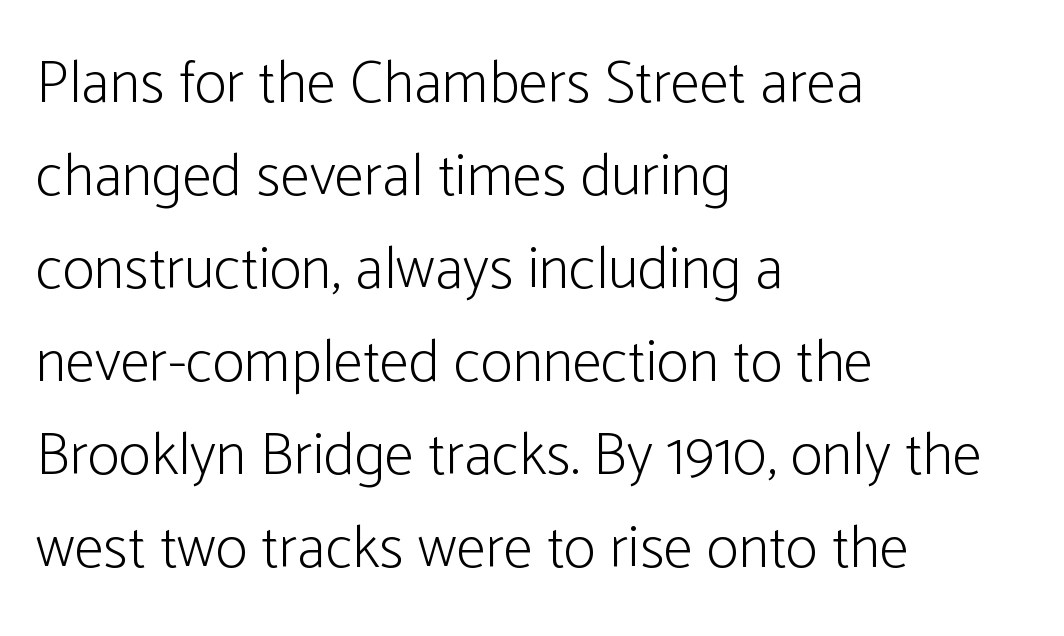
{"serif": "no", "italic": "no", "bold": "no", "weight": "light", "width": "condensed", "stroke_contrast": "low", "x_height": "medium", "monospaced": "no", "underline": "no", "align": "left", "line_spacing": "normal", "line_spacing_ratio": 1.55, "letter_spacing": "normal", "letter_spacing_em": 0.0, "glyph_px": 60}
